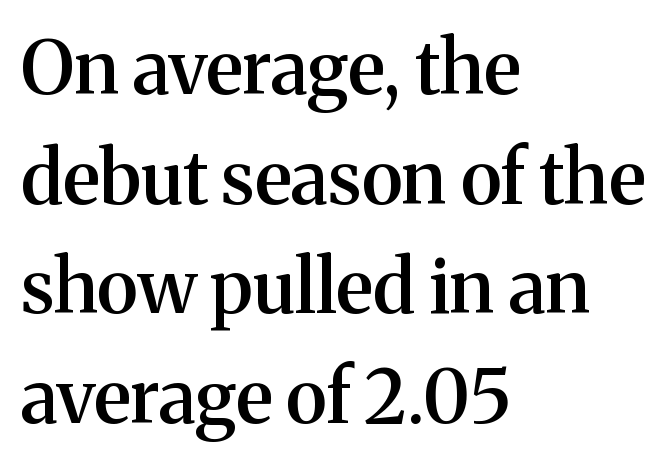
The image shows 74 px semibold serif type, upright; set left-aligned, normal line spacing (1.48x), normal letter spacing, not underlined; medium stroke contrast and a medium x-height.
